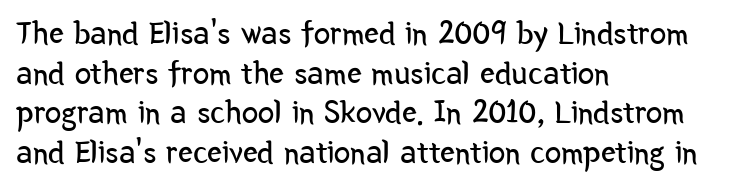
Q: Is the text bold? A: No.
Q: Is the text italic (slanted)? A: No, it is upright.
Q: Is the typeface a serif or a sans-serif typeface? A: Sans-serif.
Q: Is the text underlined? A: No.
Q: How is the paragraph aligned? A: Left-aligned.
Q: Is the spacing between letters normal or unusually wide? A: Normal.
Q: Width (condensed, normal, or wide)? A: Condensed.
Q: Stroke contrast? A: Low.
Q: x-height? A: Medium.
Q: Monospaced? A: No.
